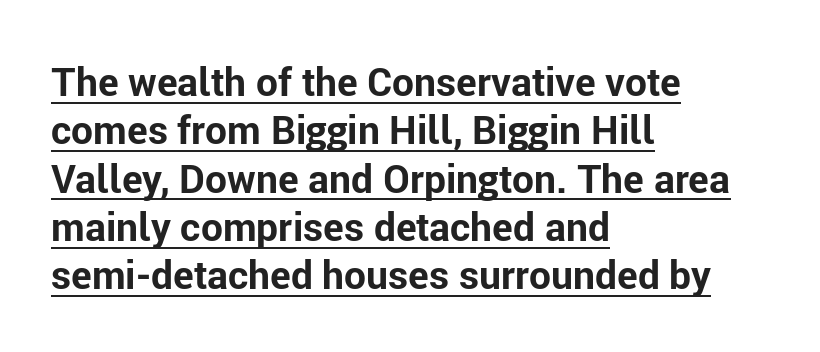
The ragged edge is on the right, which tells us the setting is flush left. No extra tracking has been applied to these lines. You can tell it's not italic because the verticals are truly vertical. The characters display no serif detailing; their extremities are plain. Notice how a bar underscores the lettering throughout. Think of a printed novel: that variable character pitch is what you see here.
